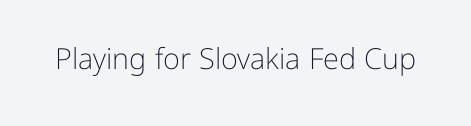
Q: Is the text bold? A: No.
Q: Is the text italic (slanted)? A: No, it is upright.
Q: Is the typeface a serif or a sans-serif typeface? A: Sans-serif.
Q: Is the text underlined? A: No.
Q: Is the spacing between letters normal or unusually wide? A: Normal.
Q: Width (condensed, normal, or wide)? A: Normal.
Q: Stroke contrast? A: Low.
Q: x-height? A: Medium.
Q: Monospaced? A: No.
